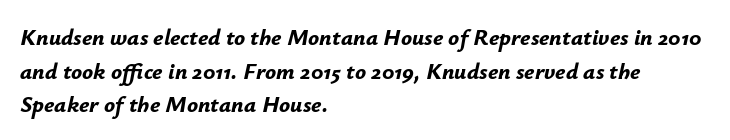
{"italic": "yes", "lean": "right", "slant_degrees": 12, "bold": "yes", "underline": "no", "align": "left", "line_spacing": "normal", "line_spacing_ratio": 1.46, "letter_spacing": "normal", "letter_spacing_em": 0.0, "glyph_px": 23}
